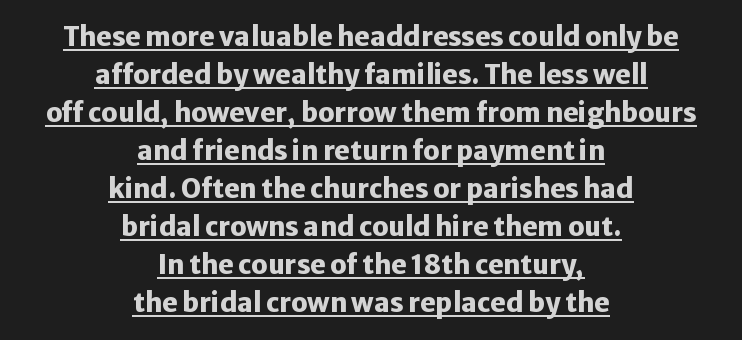
Q: Is the text bold? A: Yes.
Q: Is the text italic (slanted)? A: No, it is upright.
Q: Is the text underlined? A: Yes.
Q: How is the paragraph aligned? A: Centered.
Q: Is the spacing between letters normal or unusually wide? A: Normal.
Q: Is the spacing between lines tight, normal or loose? A: Normal.
